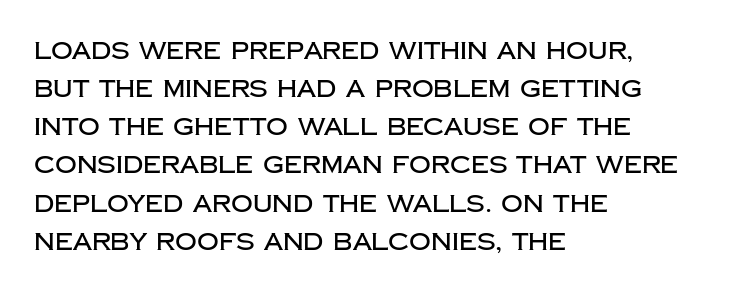
Q: Is the text italic (slanted)? A: No, it is upright.
Q: Is the text underlined? A: No.
Q: How is the paragraph aligned? A: Left-aligned.
Q: Is the spacing between letters normal or unusually wide? A: Normal.
Q: Is the spacing between lines tight, normal or loose? A: Normal.
